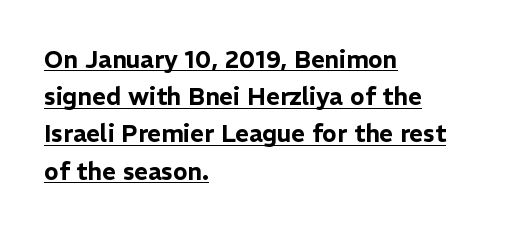
The image shows 24 px text type, upright; set left-aligned, normal line spacing (1.55x), normal letter spacing, underlined.
